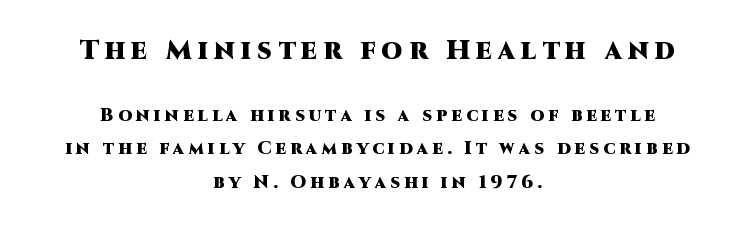
The font's upright variant was chosen for this text. Heavy-handed strokes throughout: this text is bold. The first block has been scaled up relative to the second. Glyph-to-glyph distance is far greater than everyday printed text. The space directly below the letters is spotless. These lines are centered, leaving both edges ragged.
